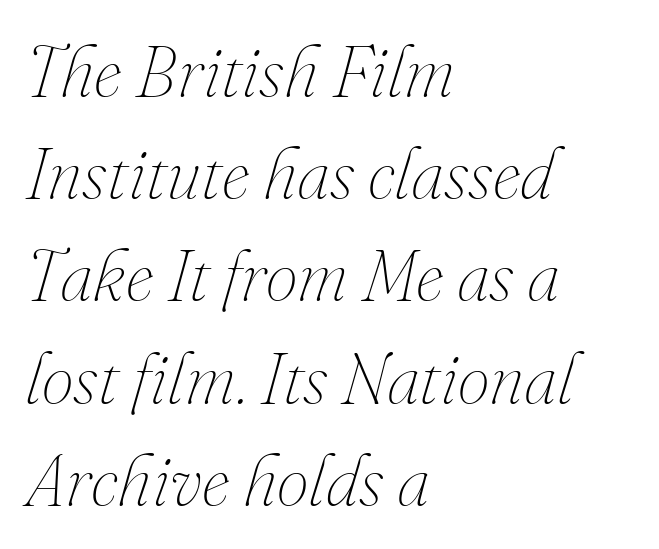
Q: Is the text bold? A: No.
Q: Is the text italic (slanted)? A: Yes, it leans right by about 16 degrees.
Q: Is the text underlined? A: No.
Q: How is the paragraph aligned? A: Left-aligned.
Q: Is the spacing between letters normal or unusually wide? A: Normal.
Q: Is the spacing between lines tight, normal or loose? A: Normal.
Q: Width (condensed, normal, or wide)? A: Normal.
Q: Stroke contrast? A: Medium.
Q: x-height? A: Small.
Q: Monospaced? A: No.
